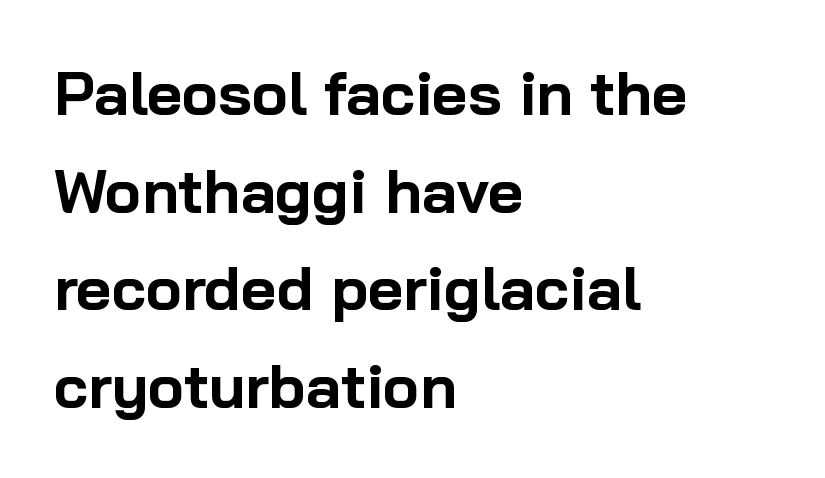
Q: Is the text bold? A: Yes.
Q: Is the text italic (slanted)? A: No, it is upright.
Q: Is the typeface a serif or a sans-serif typeface? A: Sans-serif.
Q: Is the text underlined? A: No.
Q: How is the paragraph aligned? A: Left-aligned.
Q: Is the spacing between letters normal or unusually wide? A: Normal.
Q: Is the spacing between lines tight, normal or loose? A: Normal.
Q: Width (condensed, normal, or wide)? A: Normal.
Q: Stroke contrast? A: Low.
Q: x-height? A: Medium.
Q: Monospaced? A: No.
